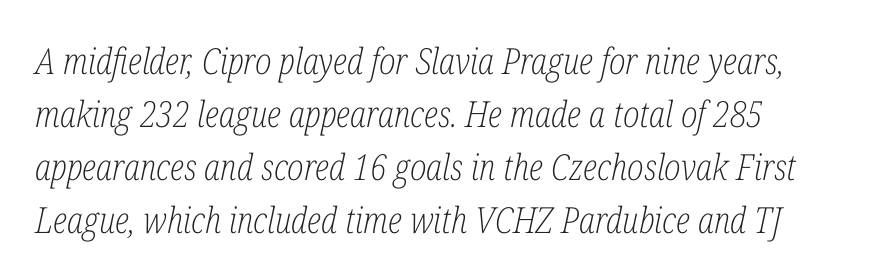
{"serif": "yes", "italic": "yes", "lean": "right", "slant_degrees": 12, "bold": "no", "weight": "light", "width": "condensed", "stroke_contrast": "low", "x_height": "medium", "monospaced": "no", "underline": "no", "line_spacing": "normal", "line_spacing_ratio": 1.47, "letter_spacing": "normal", "letter_spacing_em": 0.0, "glyph_px": 36}
